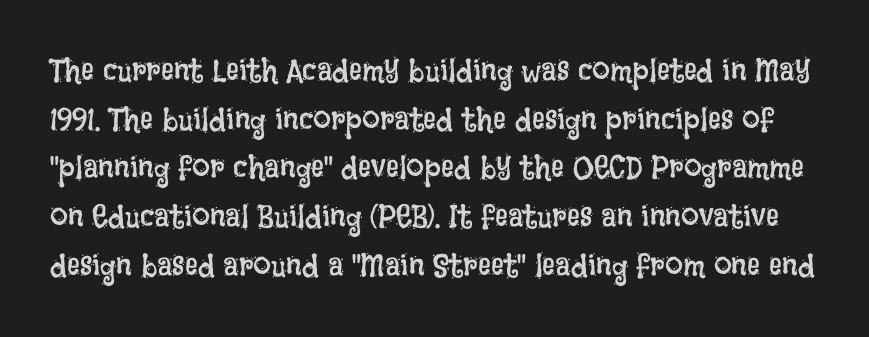
{"italic": "no", "bold": "no", "weight": "regular", "width": "condensed", "stroke_contrast": "low", "x_height": "large", "monospaced": "no", "underline": "no", "line_spacing": "normal", "line_spacing_ratio": 1.52, "letter_spacing": "normal", "letter_spacing_em": 0.0, "glyph_px": 32}
